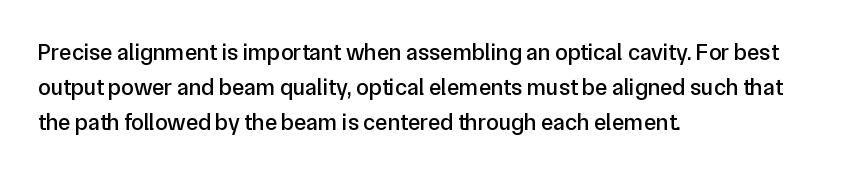
The designer left line spacing at the default. The face used here is rendered with its standard letterfit. The letters stand upright; this is a roman face. The rag falls on the right side of this text block. The words here are not underlined.
